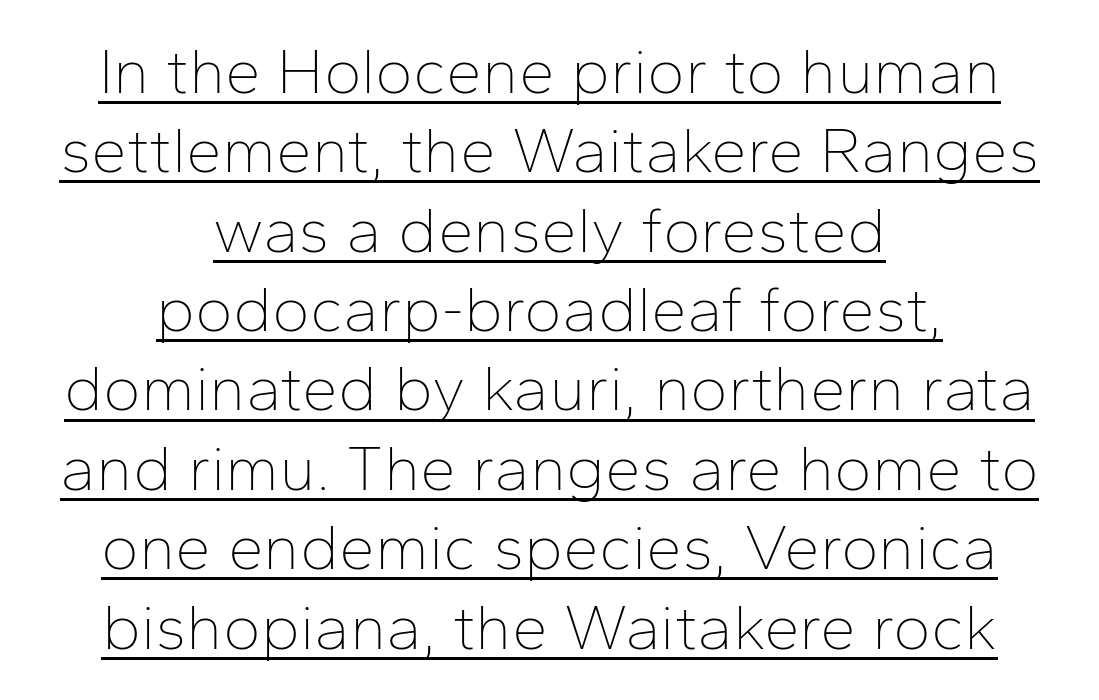
Q: Is the text bold? A: No.
Q: Is the text italic (slanted)? A: No, it is upright.
Q: Is the typeface a serif or a sans-serif typeface? A: Sans-serif.
Q: Is the text underlined? A: Yes.
Q: How is the paragraph aligned? A: Centered.
Q: Is the spacing between letters normal or unusually wide? A: Normal.
Q: Width (condensed, normal, or wide)? A: Normal.
Q: Stroke contrast? A: Low.
Q: x-height? A: Medium.
Q: Monospaced? A: No.
